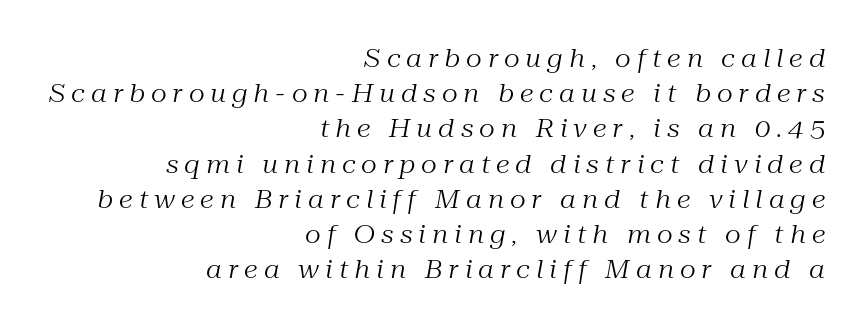
{"italic": "yes", "lean": "right", "slant_degrees": 10, "bold": "no", "underline": "no", "align": "right", "line_spacing": "normal", "line_spacing_ratio": 1.41, "letter_spacing": "wide", "letter_spacing_em": 0.24, "glyph_px": 25}
